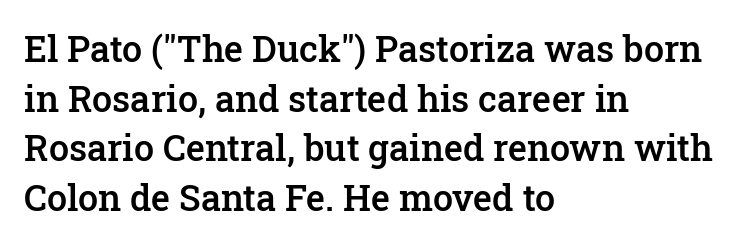
The lines sit at an ordinary, default distance from one another. Is this a sans? No — the strokes have serifs. The type sits square on the baseline with zero lean. Glyph-to-glyph distance matches everyday printed text.
